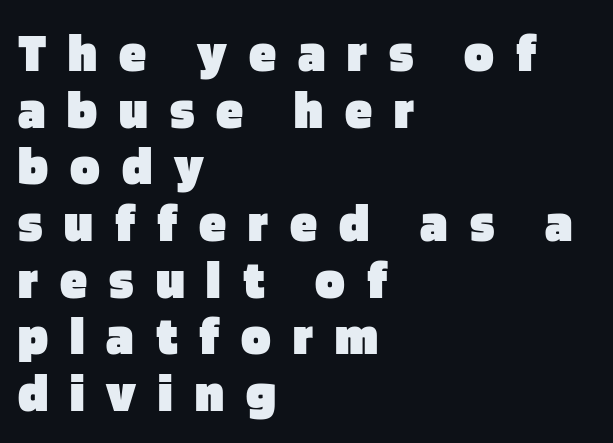
Q: Is the text bold? A: Yes.
Q: Is the text italic (slanted)? A: No, it is upright.
Q: Is the typeface a serif or a sans-serif typeface? A: Sans-serif.
Q: Is the text underlined? A: No.
Q: How is the paragraph aligned? A: Left-aligned.
Q: Is the spacing between letters normal or unusually wide? A: Unusually wide.
Q: Is the spacing between lines tight, normal or loose? A: Tight.
Q: Width (condensed, normal, or wide)? A: Normal.
Q: Stroke contrast? A: Low.
Q: x-height? A: Large.
Q: Monospaced? A: No.
